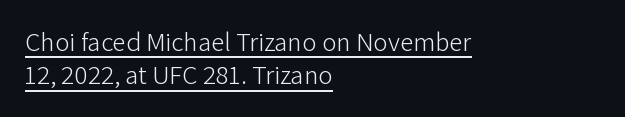
The image shows 27 px text type, upright; set left-aligned, line spacing 1.23x, normal letter spacing, underlined.
